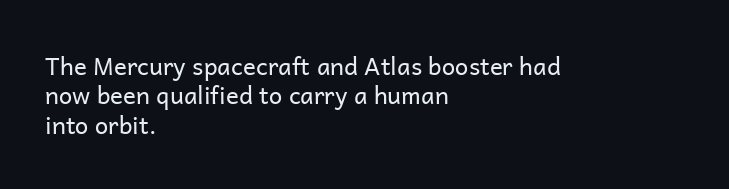
{"italic": "no", "bold": "no", "underline": "no", "align": "left", "line_spacing_ratio": 1.22, "letter_spacing": "normal", "letter_spacing_em": 0.0, "glyph_px": 24}
